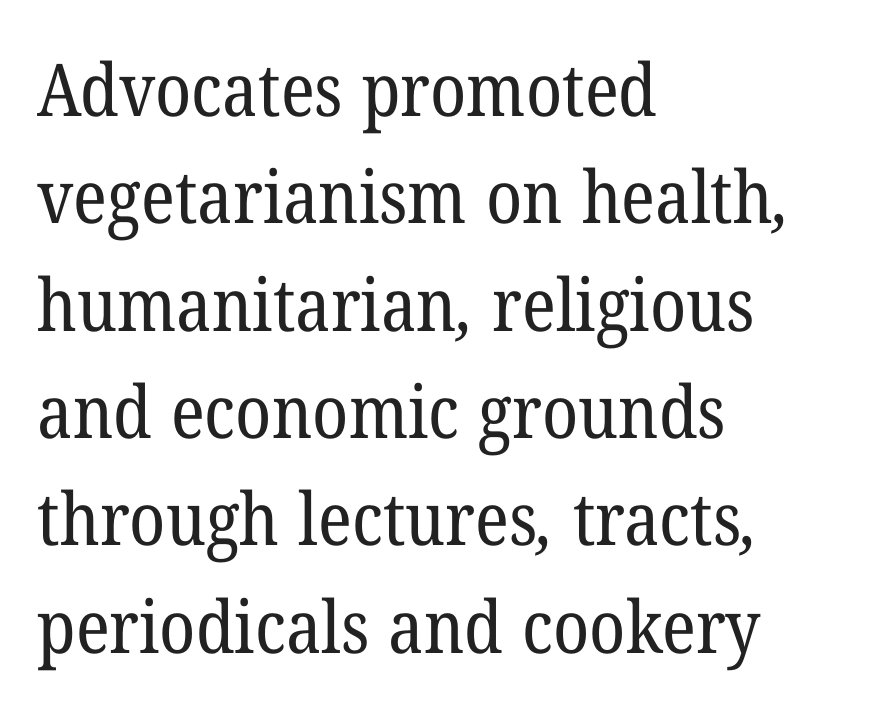
Words float on clear page, feet unadorned. Counters stay open thanks to moderate or lighter strokes. Vertical spacing — default. Teacher's note: observe the even left margin — that is flush-left alignment. Looks like regular typesetting: each glyph gets only the width it needs. Between one letter and the next there's only the usual sliver of space.
